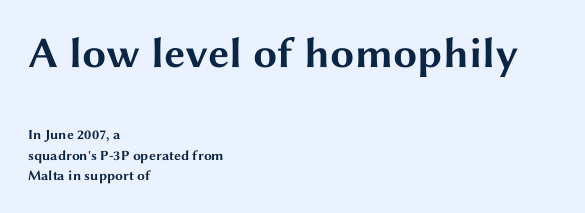
The image shows 43 px bold, wide sans-serif type, upright; set left-aligned, normal line spacing (1.48x), normal letter spacing, not underlined; the first (top) block is 3.07x larger; medium stroke contrast and a medium x-height.
